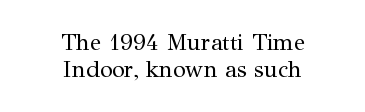
Q: Is the text bold? A: No.
Q: Is the text italic (slanted)? A: No, it is upright.
Q: Is the text underlined? A: No.
Q: How is the paragraph aligned? A: Centered.
Q: Is the spacing between letters normal or unusually wide? A: Normal.
